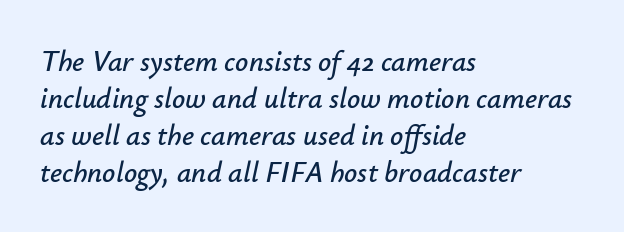
Q: Is the text italic (slanted)? A: Yes, it leans right by about 12 degrees.
Q: Is the text underlined? A: No.
Q: How is the paragraph aligned? A: Left-aligned.
Q: Is the spacing between letters normal or unusually wide? A: Normal.
Q: Is the spacing between lines tight, normal or loose? A: Normal.
Q: Width (condensed, normal, or wide)? A: Normal.
Q: Stroke contrast? A: Low.
Q: x-height? A: Small.
Q: Monospaced? A: No.
